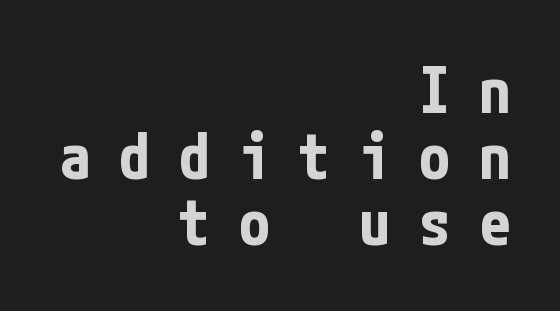
The image shows 63 px bold, condensed sans-serif type, upright; set right-aligned, tight line spacing (1.05x), unusually wide letter spacing (+0.45 em), not underlined; low stroke contrast and a medium x-height.
